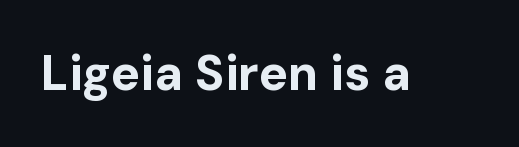
Caption: bold face, heavy strokes. The space beneath each line is pristine and unruled. The letters advance in unequal steps, a hallmark of proportional type. You can tell from the bare stems that sans-serif type was used. If you drew a line through each stem, it would be perfectly vertical.
